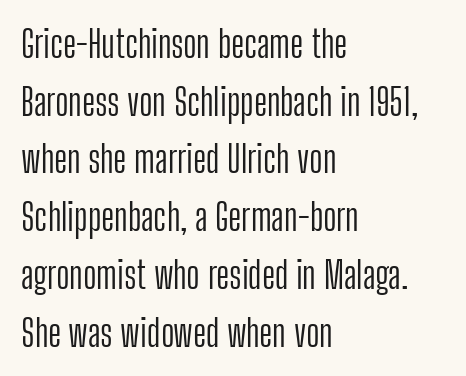
Q: Is the text bold? A: No.
Q: Is the text italic (slanted)? A: No, it is upright.
Q: Is the typeface a serif or a sans-serif typeface? A: Sans-serif.
Q: Is the text underlined? A: No.
Q: How is the paragraph aligned? A: Left-aligned.
Q: Is the spacing between letters normal or unusually wide? A: Normal.
Q: Is the spacing between lines tight, normal or loose? A: Normal.
Q: Width (condensed, normal, or wide)? A: Condensed.
Q: Stroke contrast? A: Low.
Q: x-height? A: Medium.
Q: Monospaced? A: No.
